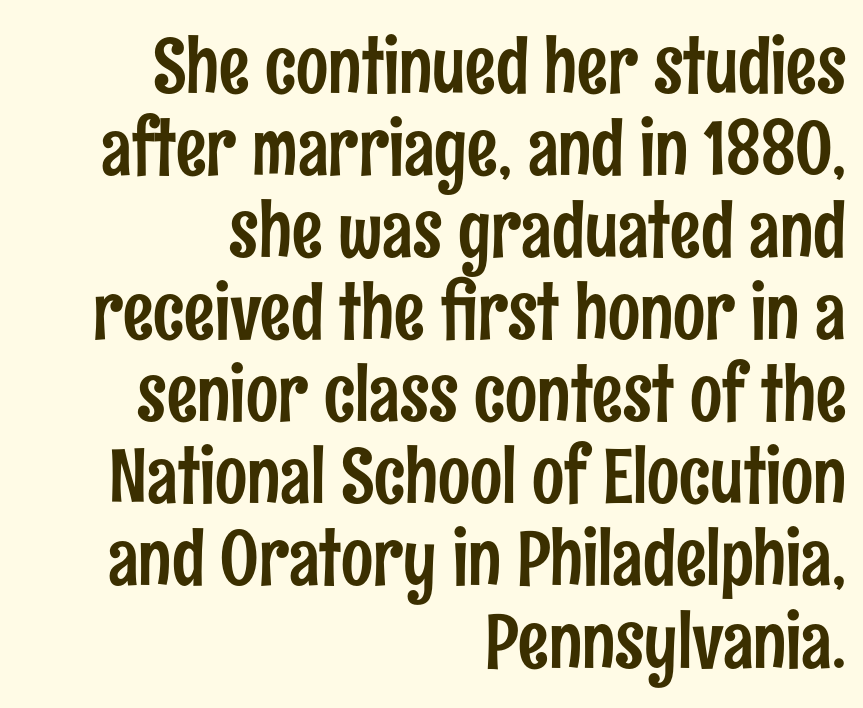
Notice how descenders almost collide with the ascenders below — that's tight leading. It's the straight-up-and-down kind of type. The setting favours the right margin, as signatures and pull-quotes sometimes do. Has an underline been added? It has not.
